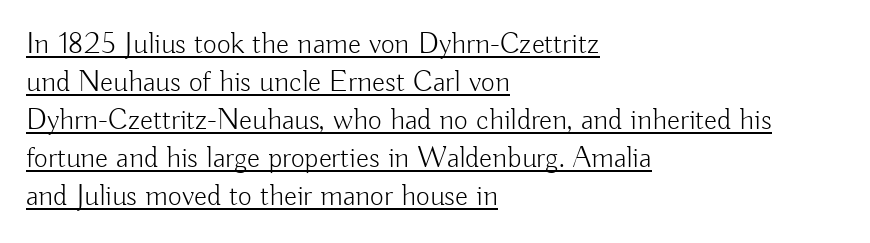
Spacing verdict: proportional, widths tailored to each character. The string is rendered with underlining switched on. The line-height multiplier appears to be the usual default. Weight class: somewhere from thin through regular. Reading down the block, your eye returns to a fixed left position each line.
